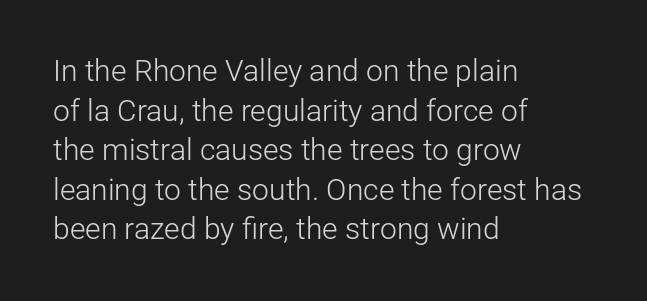
The rendering anchors every line to the left-hand side. The rendering uses natural spacing where letterforms have individual widths. These lines sit exactly where default settings would place them. Type without underlining. Look at the bottom of the vertical strokes: they stop flat, with no serifs. Short note: letters normally spaced.
